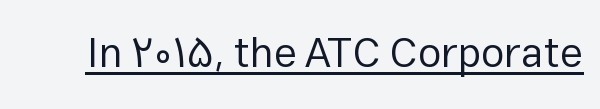
{"serif": "no", "italic": "no", "bold": "no", "weight": "regular", "width": "normal", "stroke_contrast": "low", "x_height": "medium", "monospaced": "no", "underline": "yes", "letter_spacing": "normal", "letter_spacing_em": 0.0, "glyph_px": 42}
